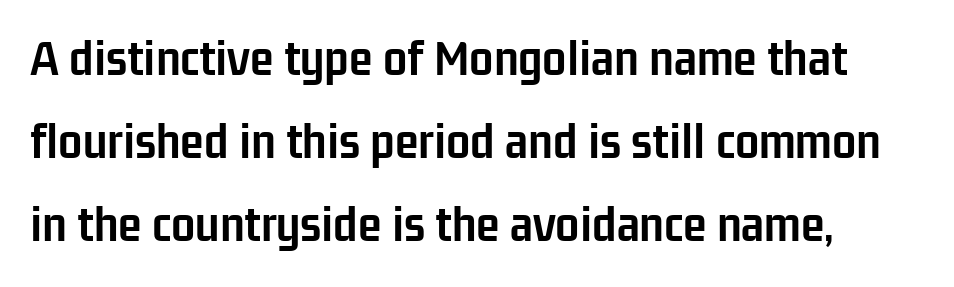
Q: Is the text bold? A: Yes.
Q: Is the text italic (slanted)? A: No, it is upright.
Q: Is the typeface a serif or a sans-serif typeface? A: Sans-serif.
Q: Is the text underlined? A: No.
Q: How is the paragraph aligned? A: Left-aligned.
Q: Is the spacing between letters normal or unusually wide? A: Normal.
Q: Is the spacing between lines tight, normal or loose? A: Normal.
Q: Width (condensed, normal, or wide)? A: Condensed.
Q: Stroke contrast? A: Low.
Q: x-height? A: Medium.
Q: Monospaced? A: No.
